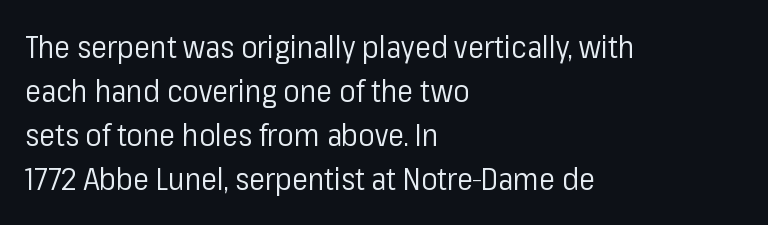
Q: Is the text bold? A: No.
Q: Is the text italic (slanted)? A: No, it is upright.
Q: Is the typeface a serif or a sans-serif typeface? A: Sans-serif.
Q: Is the text underlined? A: No.
Q: How is the paragraph aligned? A: Left-aligned.
Q: Is the spacing between letters normal or unusually wide? A: Normal.
Q: Is the spacing between lines tight, normal or loose? A: Normal.
Q: Width (condensed, normal, or wide)? A: Normal.
Q: Stroke contrast? A: Low.
Q: x-height? A: Medium.
Q: Monospaced? A: No.
